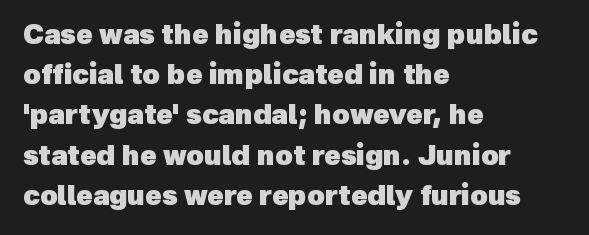
{"bold": "yes", "underline": "no", "align": "left", "line_spacing": "normal", "line_spacing_ratio": 1.49, "letter_spacing": "normal", "letter_spacing_em": 0.0, "glyph_px": 27}
